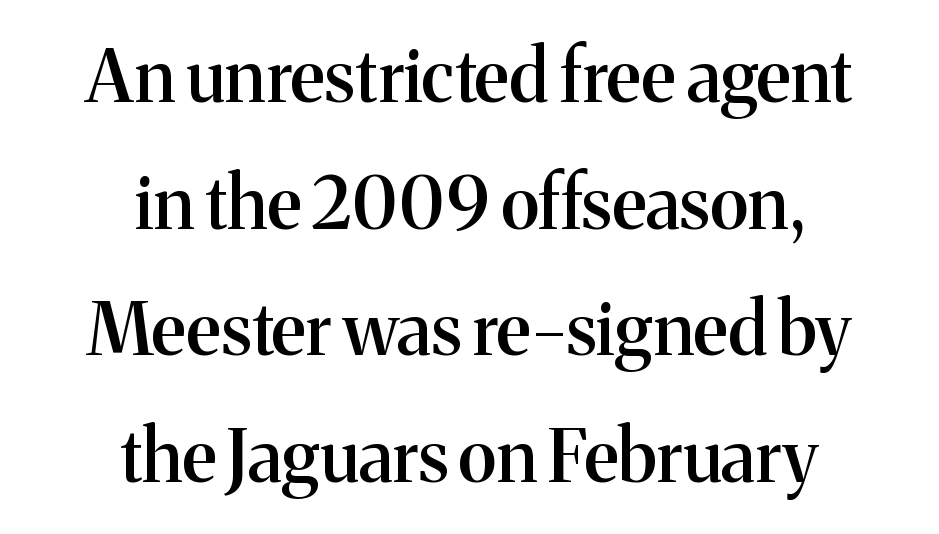
What kind of face is this? One with serifs. Is this a fixed-width face? No — the glyphs have proportional, varying widths. In CSS terms this would be text-align: center. Here the glyphs are tracked normally, forming tight word shapes. The strokes are fattened partway — semibold, not bold.
